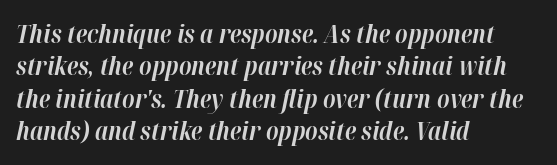
{"italic": "yes", "lean": "right", "slant_degrees": 12, "bold": "yes", "underline": "no", "align": "left", "line_spacing": "normal", "line_spacing_ratio": 1.3, "letter_spacing": "normal", "letter_spacing_em": 0.0, "glyph_px": 25}
